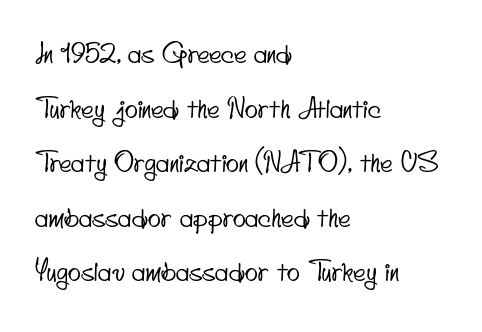
{"underline": "no", "align": "left", "line_spacing": "loose", "line_spacing_ratio": 2.02, "letter_spacing": "normal", "letter_spacing_em": 0.0, "glyph_px": 27}
